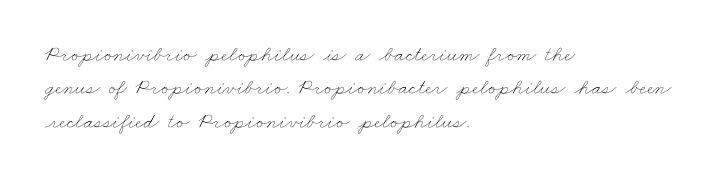
Q: Is the text bold? A: No.
Q: Is the text underlined? A: No.
Q: How is the paragraph aligned? A: Left-aligned.
Q: Is the spacing between letters normal or unusually wide? A: Normal.
Q: Is the spacing between lines tight, normal or loose? A: Normal.
